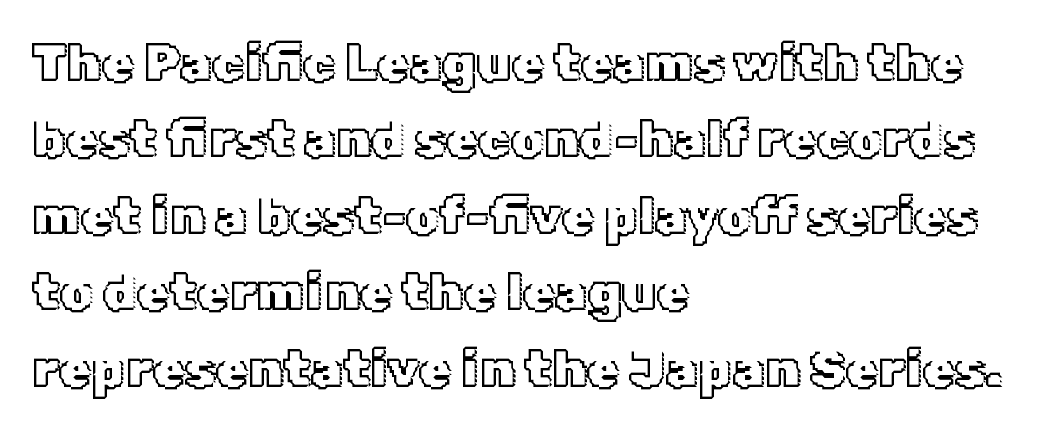
The image shows 52 px text type, upright; set left-aligned, normal line spacing (1.47x), normal letter spacing, not underlined; a medium x-height.
